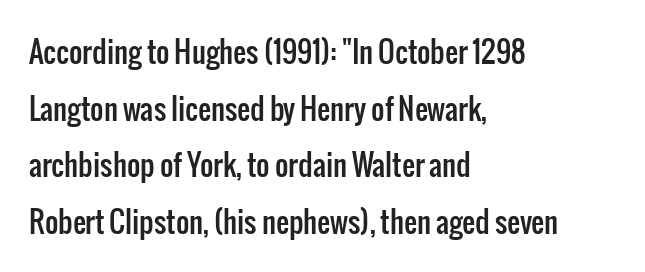
Q: Is the text italic (slanted)? A: No, it is upright.
Q: Is the typeface a serif or a sans-serif typeface? A: Sans-serif.
Q: Is the text underlined? A: No.
Q: How is the paragraph aligned? A: Left-aligned.
Q: Is the spacing between letters normal or unusually wide? A: Normal.
Q: Is the spacing between lines tight, normal or loose? A: Loose.
Q: Width (condensed, normal, or wide)? A: Condensed.
Q: Stroke contrast? A: Low.
Q: x-height? A: Medium.
Q: Monospaced? A: No.
